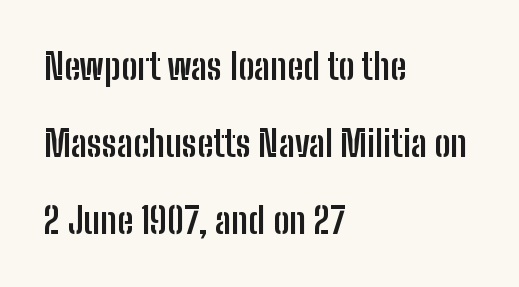
Q: Is the text bold? A: Yes.
Q: Is the text italic (slanted)? A: No, it is upright.
Q: Is the typeface a serif or a sans-serif typeface? A: Sans-serif.
Q: Is the text underlined? A: No.
Q: How is the paragraph aligned? A: Left-aligned.
Q: Is the spacing between letters normal or unusually wide? A: Normal.
Q: Is the spacing between lines tight, normal or loose? A: Loose.
Q: Width (condensed, normal, or wide)? A: Condensed.
Q: Stroke contrast? A: Low.
Q: x-height? A: Medium.
Q: Monospaced? A: No.
